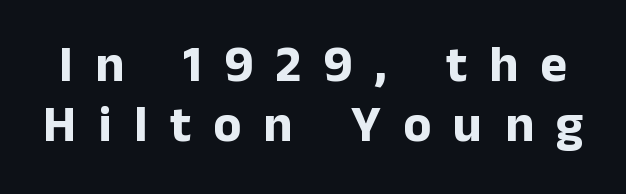
Q: Is the text bold? A: Yes.
Q: Is the text italic (slanted)? A: No, it is upright.
Q: Is the typeface a serif or a sans-serif typeface? A: Sans-serif.
Q: Is the text underlined? A: No.
Q: Is the spacing between letters normal or unusually wide? A: Unusually wide.
Q: Width (condensed, normal, or wide)? A: Normal.
Q: Stroke contrast? A: Low.
Q: x-height? A: Medium.
Q: Monospaced? A: No.
